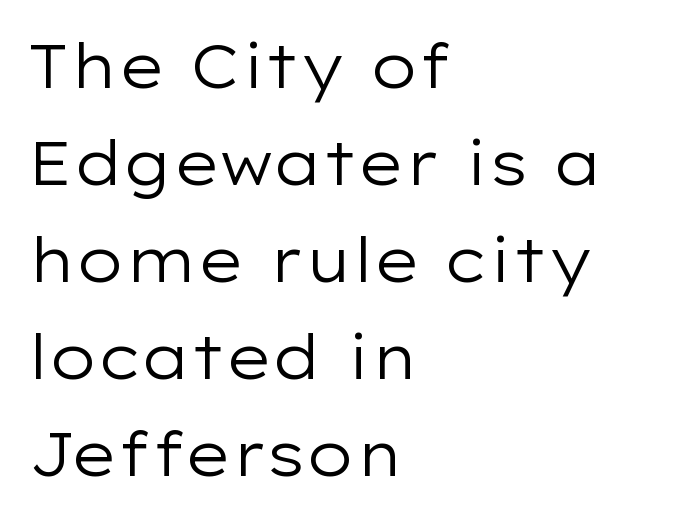
Q: Is the text bold? A: No.
Q: Is the text italic (slanted)? A: No, it is upright.
Q: Is the typeface a serif or a sans-serif typeface? A: Sans-serif.
Q: Is the text underlined? A: No.
Q: How is the paragraph aligned? A: Left-aligned.
Q: Is the spacing between letters normal or unusually wide? A: Normal.
Q: Is the spacing between lines tight, normal or loose? A: Normal.
Q: Width (condensed, normal, or wide)? A: Wide.
Q: Stroke contrast? A: Low.
Q: x-height? A: Medium.
Q: Monospaced? A: No.
